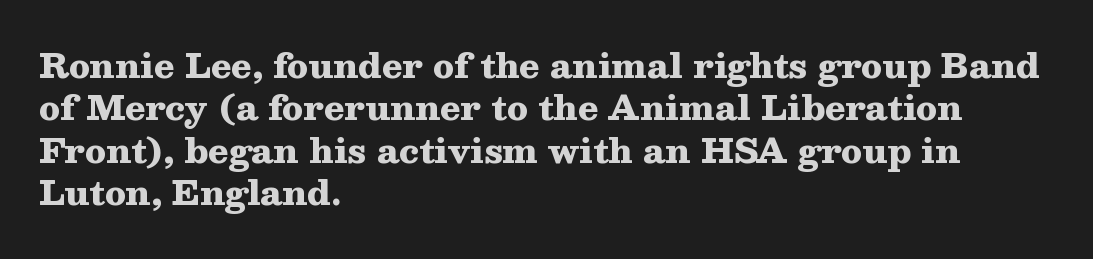
{"serif": "yes", "italic": "no", "bold": "yes", "weight": "heavy", "width": "wide", "stroke_contrast": "medium", "x_height": "medium", "monospaced": "no", "underline": "no", "align": "left", "line_spacing": "normal", "line_spacing_ratio": 1.25, "letter_spacing": "normal", "letter_spacing_em": 0.0, "glyph_px": 34}
